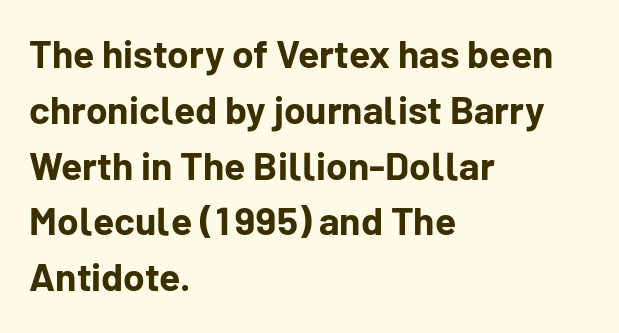
{"serif": "no", "italic": "no", "bold": "yes", "weight": "bold", "width": "normal", "stroke_contrast": "low", "x_height": "medium", "monospaced": "no", "underline": "no", "align": "left", "line_spacing": "normal", "line_spacing_ratio": 1.43, "letter_spacing": "normal", "letter_spacing_em": 0.0, "glyph_px": 39}
